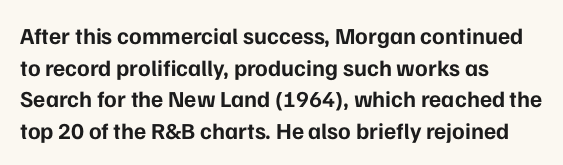
{"italic": "no", "bold": "yes", "underline": "no", "align": "left", "line_spacing": "normal", "line_spacing_ratio": 1.37, "letter_spacing": "normal", "letter_spacing_em": 0.0, "glyph_px": 23}
